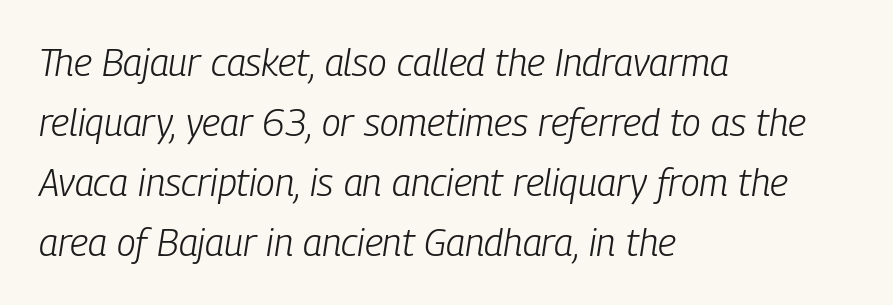
Type without underlining. Casual observation: everything's shoved over to the left. The face used here is proportionally spaced, like ordinary book or web type. The line texture is even and compact thanks to regular tracking.
